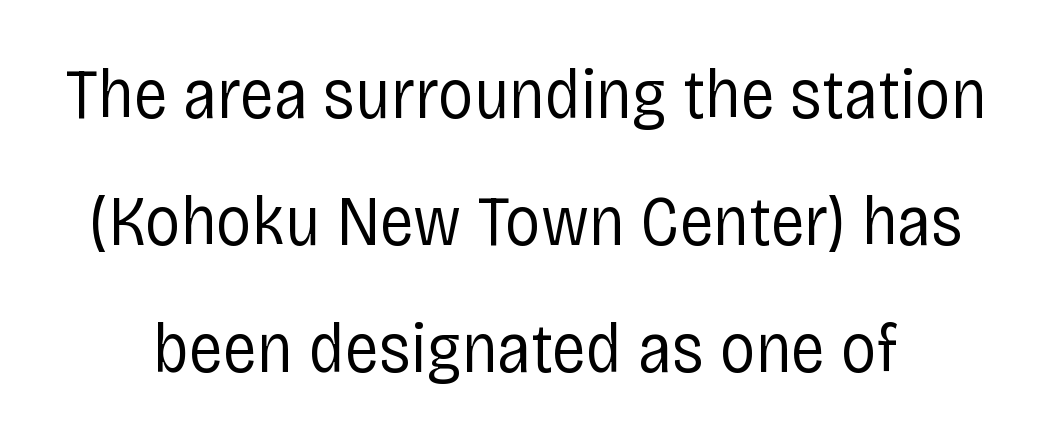
Q: Is the text bold? A: No.
Q: Is the text italic (slanted)? A: No, it is upright.
Q: Is the typeface a serif or a sans-serif typeface? A: Sans-serif.
Q: Is the text underlined? A: No.
Q: Is the spacing between letters normal or unusually wide? A: Normal.
Q: Width (condensed, normal, or wide)? A: Condensed.
Q: Stroke contrast? A: Low.
Q: x-height? A: Large.
Q: Monospaced? A: No.
